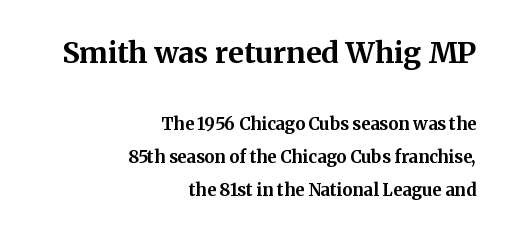
The image shows 29 px bold serif type, upright; set right-aligned, loose line spacing (1.94x), normal letter spacing, not underlined; the first (top) block is 1.71x larger; medium stroke contrast and a medium x-height.
